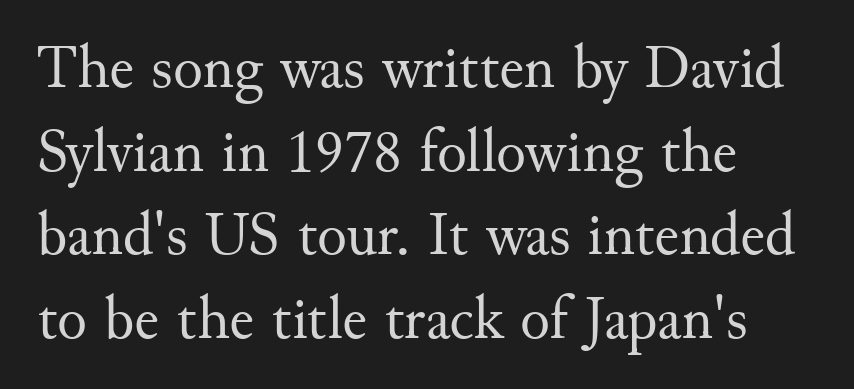
{"serif": "yes", "italic": "no", "bold": "no", "weight": "regular", "width": "normal", "stroke_contrast": "medium", "x_height": "small", "monospaced": "no", "underline": "no", "align": "left", "line_spacing": "normal", "line_spacing_ratio": 1.35, "letter_spacing": "normal", "letter_spacing_em": 0.0, "glyph_px": 62}
